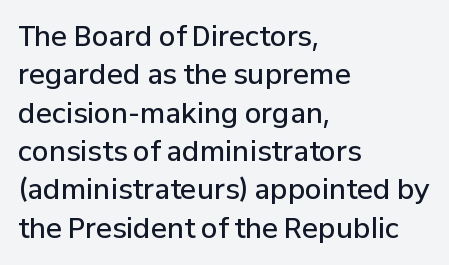
The image shows 27 px text type, upright; set left-aligned, normal line spacing (1.42x), normal letter spacing, not underlined.
